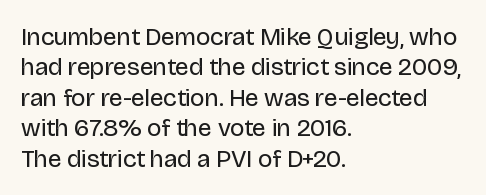
Q: Is the text bold? A: No.
Q: Is the text italic (slanted)? A: No, it is upright.
Q: Is the text underlined? A: No.
Q: How is the paragraph aligned? A: Left-aligned.
Q: Is the spacing between letters normal or unusually wide? A: Normal.
